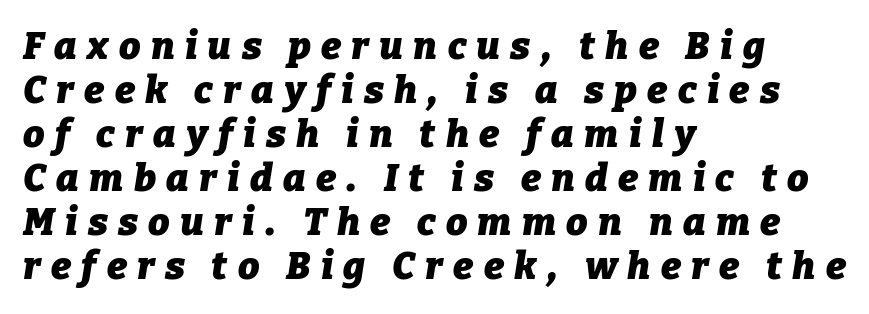
The image shows 38 px heavy type, italic (leaning right); set left-aligned, line spacing 1.16x, unusually wide letter spacing (+0.27 em), not underlined; low stroke contrast and a medium x-height.
